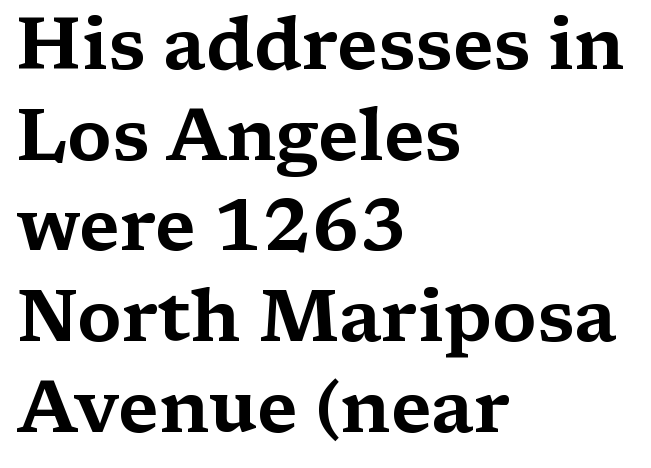
These lines stack with their left ends in a neat column. One glance says typical: line gaps are just what's usual. Decoration check: the copy has no underline. The face used here is rendered with its standard letterfit.
